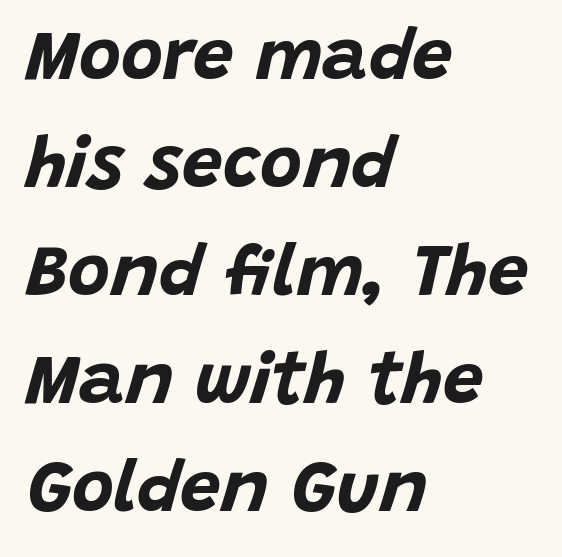
The image shows 72 px bold type, italic (leaning right); set left-aligned, normal line spacing (1.5x), normal letter spacing, not underlined; low stroke contrast and a large x-height.
